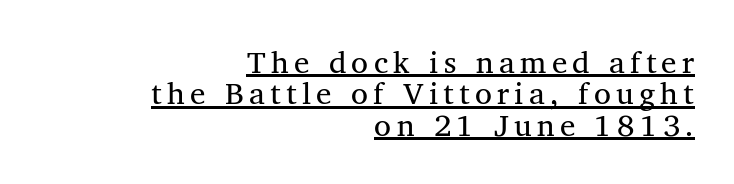
{"serif": "yes", "italic": "no", "bold": "no", "weight": "regular", "width": "normal", "stroke_contrast": "medium", "x_height": "medium", "monospaced": "no", "underline": "yes", "align": "right", "line_spacing": "tight", "line_spacing_ratio": 1.01, "glyph_px": 31}
